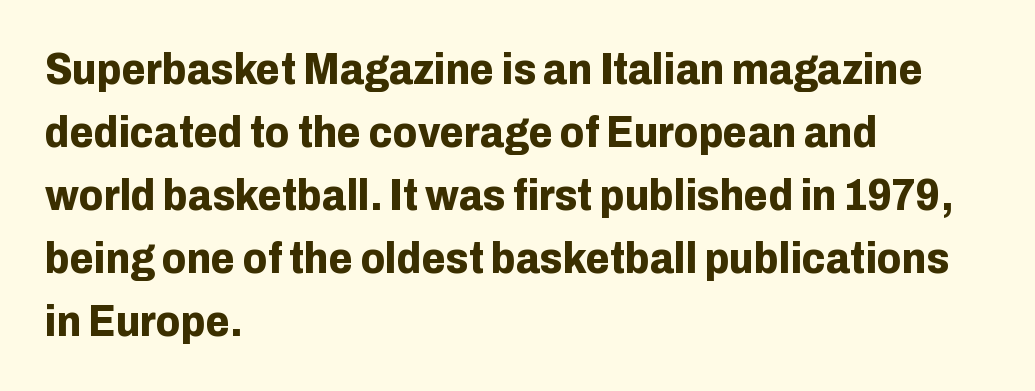
{"serif": "no", "italic": "no", "bold": "yes", "weight": "bold", "width": "normal", "stroke_contrast": "low", "x_height": "medium", "monospaced": "no", "underline": "no", "align": "left", "line_spacing": "normal", "line_spacing_ratio": 1.43, "letter_spacing": "normal", "letter_spacing_em": 0.0, "glyph_px": 44}
